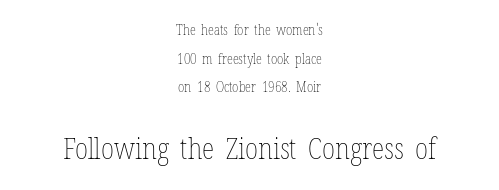
The image shows 29 px thin, condensed type, upright; set centered, loose line spacing (2.05x), normal letter spacing, not underlined; the second (bottom) block is 2.07x larger; low stroke contrast and a medium x-height.
